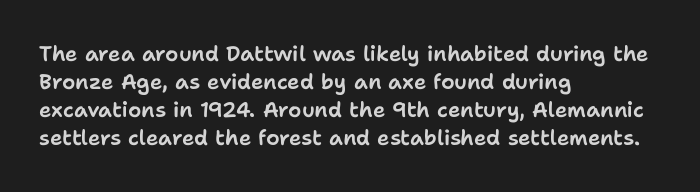
{"italic": "no", "underline": "no", "align": "left", "line_spacing": "normal", "line_spacing_ratio": 1.34, "letter_spacing": "normal", "letter_spacing_em": 0.0, "glyph_px": 21}
